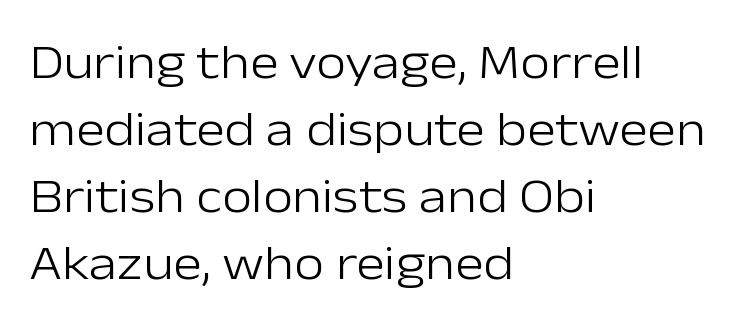
The rendering uses natural spacing where letterforms have individual widths. The rendering shows plain stroke endings on the letterforms — a sans-serif design. Every row of glyphs begins at an identical x-position on the left. The weight would be labelled regular, book, light, or lighter still.
